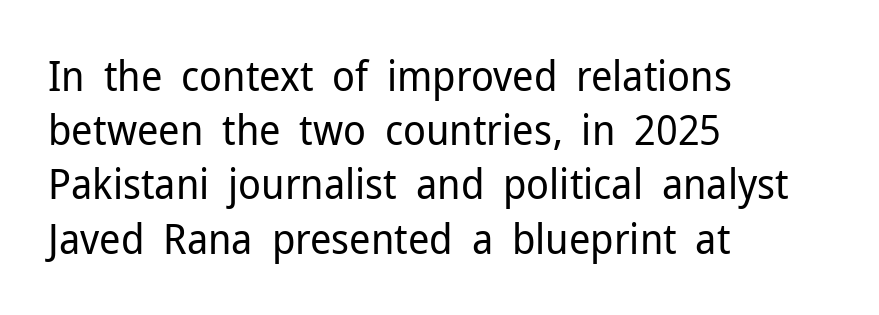
Q: Is the text bold? A: No.
Q: Is the text italic (slanted)? A: No, it is upright.
Q: Is the typeface a serif or a sans-serif typeface? A: Sans-serif.
Q: Is the text underlined? A: No.
Q: How is the paragraph aligned? A: Left-aligned.
Q: Is the spacing between letters normal or unusually wide? A: Normal.
Q: Is the spacing between lines tight, normal or loose? A: Normal.
Q: Width (condensed, normal, or wide)? A: Normal.
Q: Stroke contrast? A: Low.
Q: x-height? A: Medium.
Q: Monospaced? A: No.
